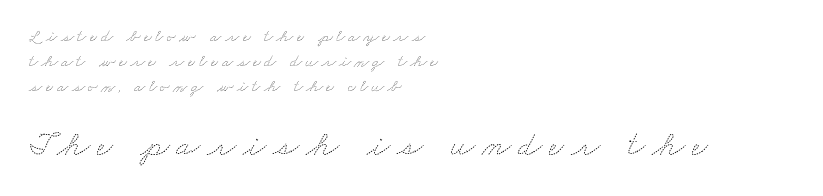
Evenly set lines give the paragraph a standard silhouette. Here the designer chose a conventional face with non-uniform glyph widths. This is not heavy type; no bold has been used. Each line starts at the same left margin while the right side varies. The passage shown has open, widely tracked lettering throughout. Anything drawn beneath the words? Only blank space.
